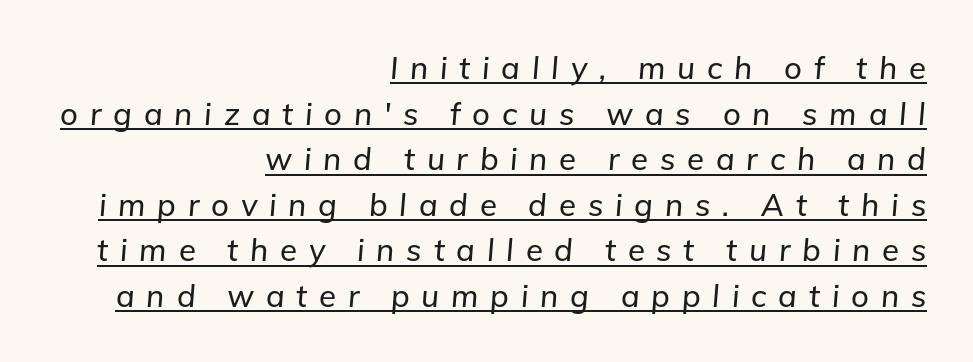
{"italic": "yes", "lean": "right", "slant_degrees": 5, "width": "normal", "stroke_contrast": "low", "x_height": "medium", "monospaced": "no", "underline": "yes", "align": "right", "line_spacing": "normal", "line_spacing_ratio": 1.47, "letter_spacing": "wide", "letter_spacing_em": 0.38, "glyph_px": 31}
